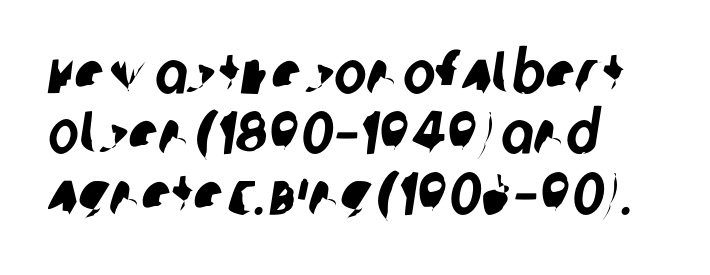
{"serif": "no", "width": "condensed", "stroke_contrast": "low", "x_height": "large", "monospaced": "no", "underline": "no", "align": "left", "line_spacing": "tight", "line_spacing_ratio": 0.99, "letter_spacing": "normal", "letter_spacing_em": 0.0, "glyph_px": 61}
